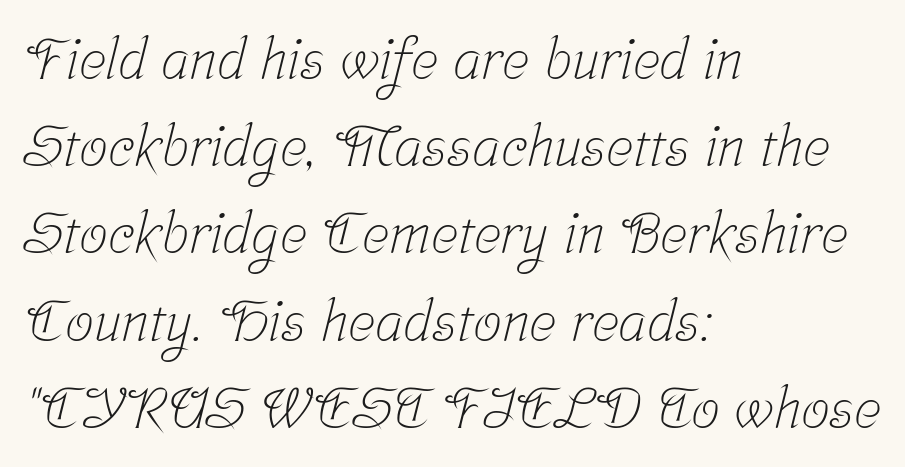
Q: Is the text bold? A: No.
Q: Is the typeface a serif or a sans-serif typeface? A: Serif.
Q: Is the text underlined? A: No.
Q: How is the paragraph aligned? A: Left-aligned.
Q: Is the spacing between letters normal or unusually wide? A: Normal.
Q: Is the spacing between lines tight, normal or loose? A: Normal.
Q: Width (condensed, normal, or wide)? A: Condensed.
Q: Stroke contrast? A: Low.
Q: x-height? A: Medium.
Q: Monospaced? A: No.
